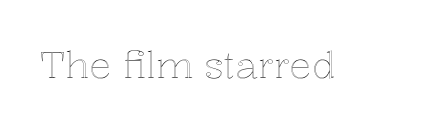
{"italic": "no", "width": "normal", "x_height": "medium", "monospaced": "no", "underline": "no", "letter_spacing": "normal", "letter_spacing_em": 0.0, "glyph_px": 37}
